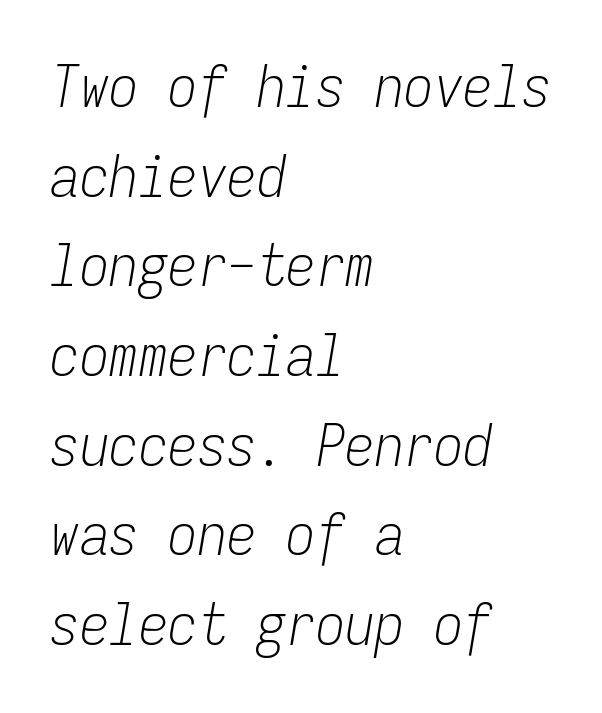
Q: Is the text bold? A: No.
Q: Is the text italic (slanted)? A: Yes, it leans right by about 9 degrees.
Q: Is the text underlined? A: No.
Q: How is the paragraph aligned? A: Left-aligned.
Q: Is the spacing between letters normal or unusually wide? A: Normal.
Q: Is the spacing between lines tight, normal or loose? A: Normal.
Q: Width (condensed, normal, or wide)? A: Condensed.
Q: Stroke contrast? A: Low.
Q: x-height? A: Medium.
Q: Monospaced? A: Yes.
